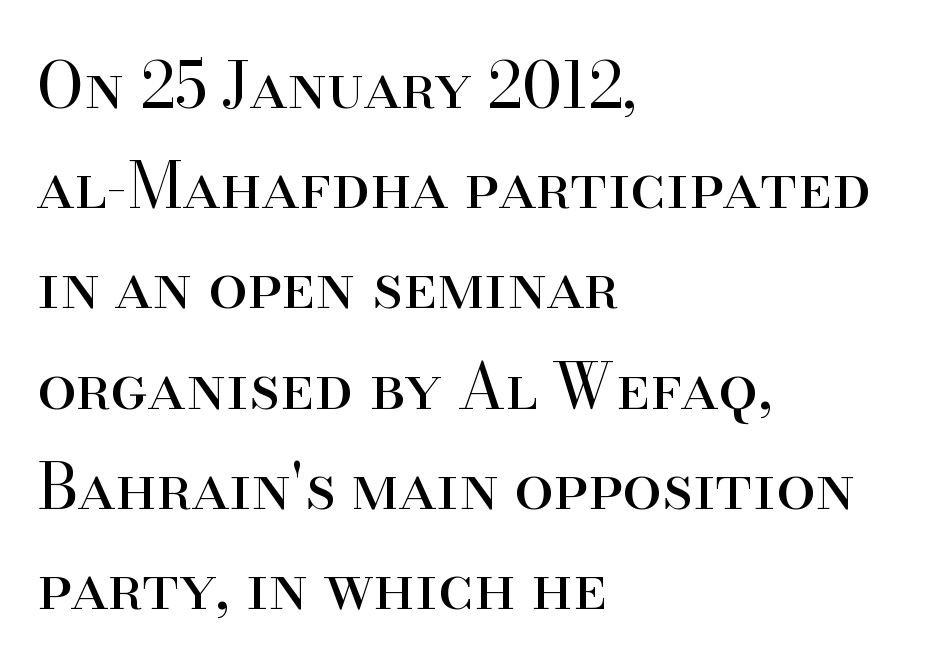
The image shows 63 px regular-weight serif type, upright; set left-aligned, normal line spacing (1.59x), normal letter spacing, not underlined; high stroke contrast and a small x-height.
